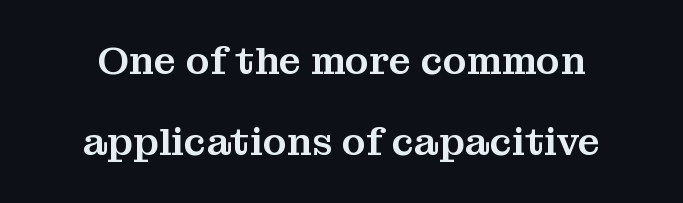
You could not count columns in this text — the font is proportionally spaced. This is serif lettering, the kind often seen in printed books. In CSS terms this would be text-align: center. This block would shrink considerably if given ordinary leading; it's expanded now. Glance below the letters and you will spot only blank space. Standard letterfit; no display-style spreading of the glyphs.
